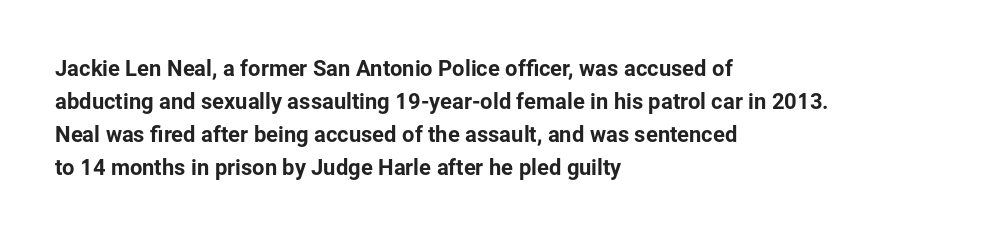
A clean baseline with only descenders dipping below it. Standard letterfit; no display-style spreading of the glyphs. Notice how descenders clear the ascenders below comfortably — that's standard leading. It's the straight-up-and-down kind of type. Does the copy run flush right? No — it runs flush left.
